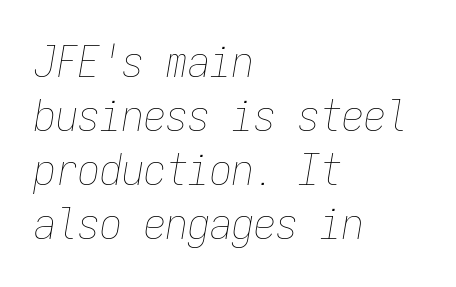
{"italic": "yes", "lean": "right", "slant_degrees": 9, "bold": "no", "weight": "thin", "width": "condensed", "stroke_contrast": "low", "x_height": "medium", "monospaced": "yes", "underline": "no", "align": "left", "line_spacing_ratio": 1.23, "letter_spacing": "normal", "letter_spacing_em": 0.0, "glyph_px": 44}
